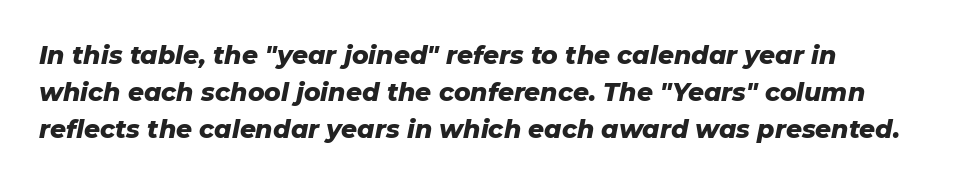
Heft: maximum for text — a bold. The compositor pushed each line to the left boundary. Just letters on the line, the space beneath them empty. The face used here is rendered with its standard letterfit. The passage shown leans; its letterforms are oblique. Each new line begins a customary step beneath the previous one.
